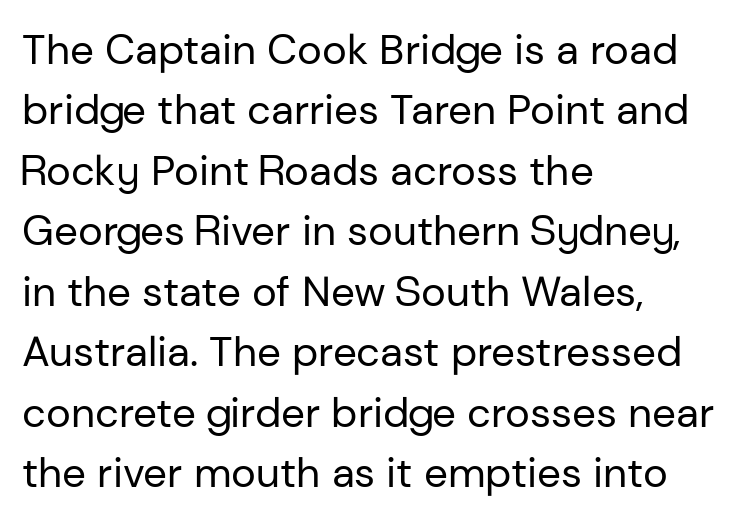
{"serif": "no", "italic": "no", "bold": "no", "weight": "regular", "width": "normal", "stroke_contrast": "low", "x_height": "medium", "monospaced": "no", "underline": "no", "align": "left", "line_spacing": "normal", "line_spacing_ratio": 1.44, "letter_spacing": "normal", "letter_spacing_em": 0.0, "glyph_px": 42}
